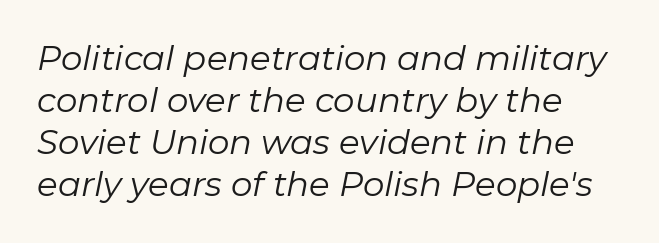
Designer's note — italics engaged. You could not count columns in this text — the font is proportionally spaced. The baseline area is clear. Caption: face not bold, strokes unweighted.
